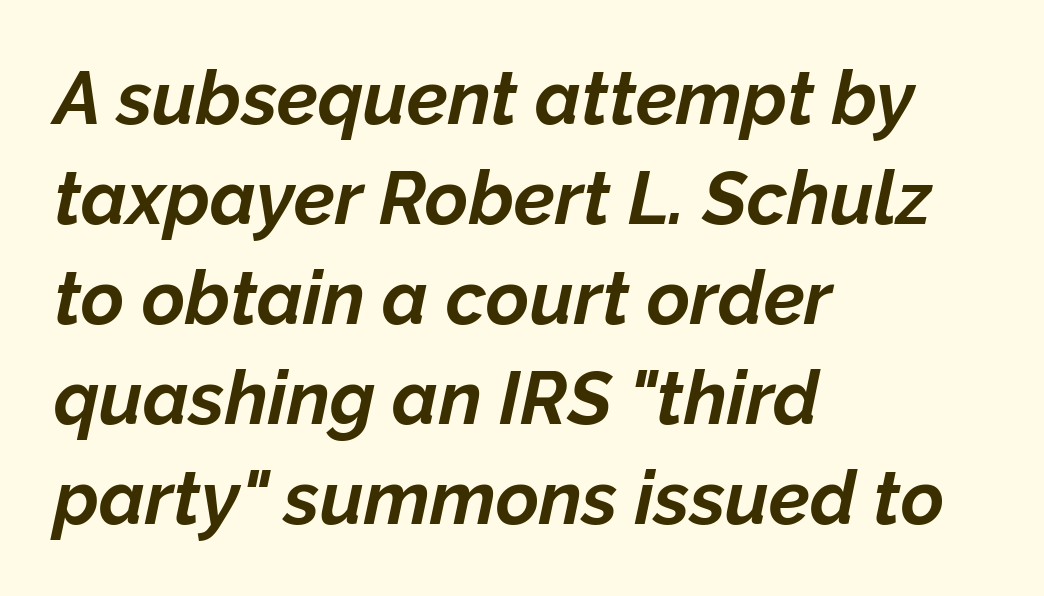
Every letter is thick-stroked: bold, no question. No word sits above an underline. Looks like regular typesetting: each glyph gets only the width it needs. The face used here has a pronounced slope to its letters.
